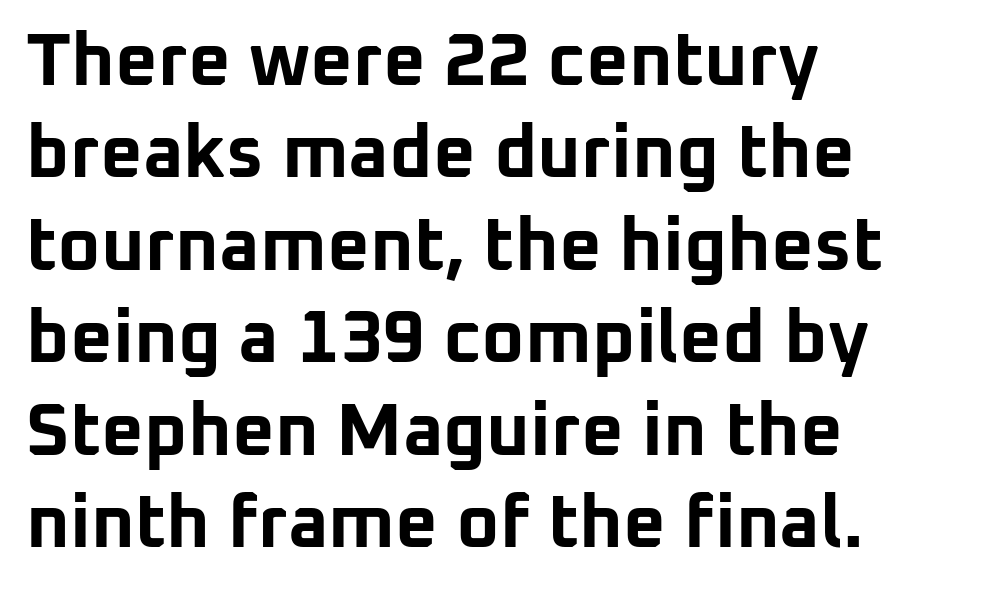
Q: Is the text bold? A: Yes.
Q: Is the text italic (slanted)? A: No, it is upright.
Q: Is the typeface a serif or a sans-serif typeface? A: Sans-serif.
Q: Is the text underlined? A: No.
Q: How is the paragraph aligned? A: Left-aligned.
Q: Is the spacing between letters normal or unusually wide? A: Normal.
Q: Is the spacing between lines tight, normal or loose? A: Normal.
Q: Width (condensed, normal, or wide)? A: Normal.
Q: Stroke contrast? A: Low.
Q: x-height? A: Medium.
Q: Monospaced? A: No.
